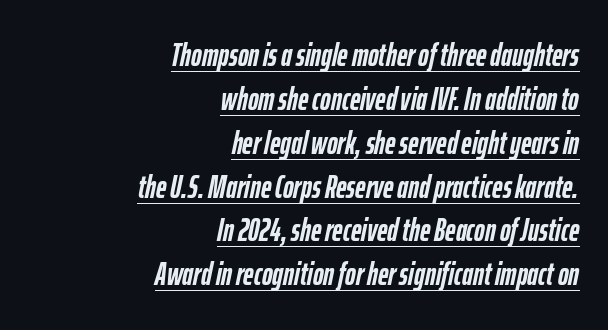
Q: Is the text bold? A: Yes.
Q: Is the text italic (slanted)? A: Yes, it leans right by about 12 degrees.
Q: Is the text underlined? A: Yes.
Q: How is the paragraph aligned? A: Right-aligned.
Q: Is the spacing between letters normal or unusually wide? A: Normal.
Q: Is the spacing between lines tight, normal or loose? A: Normal.
Q: Width (condensed, normal, or wide)? A: Condensed.
Q: Stroke contrast? A: Low.
Q: x-height? A: Medium.
Q: Monospaced? A: No.
